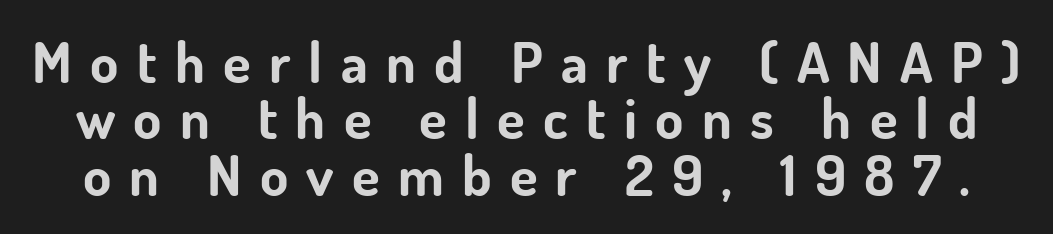
Q: Is the text bold? A: Yes.
Q: Is the text italic (slanted)? A: No, it is upright.
Q: Is the typeface a serif or a sans-serif typeface? A: Sans-serif.
Q: Is the text underlined? A: No.
Q: Is the spacing between letters normal or unusually wide? A: Unusually wide.
Q: Is the spacing between lines tight, normal or loose? A: Tight.
Q: Width (condensed, normal, or wide)? A: Normal.
Q: Stroke contrast? A: Low.
Q: x-height? A: Small.
Q: Monospaced? A: No.
